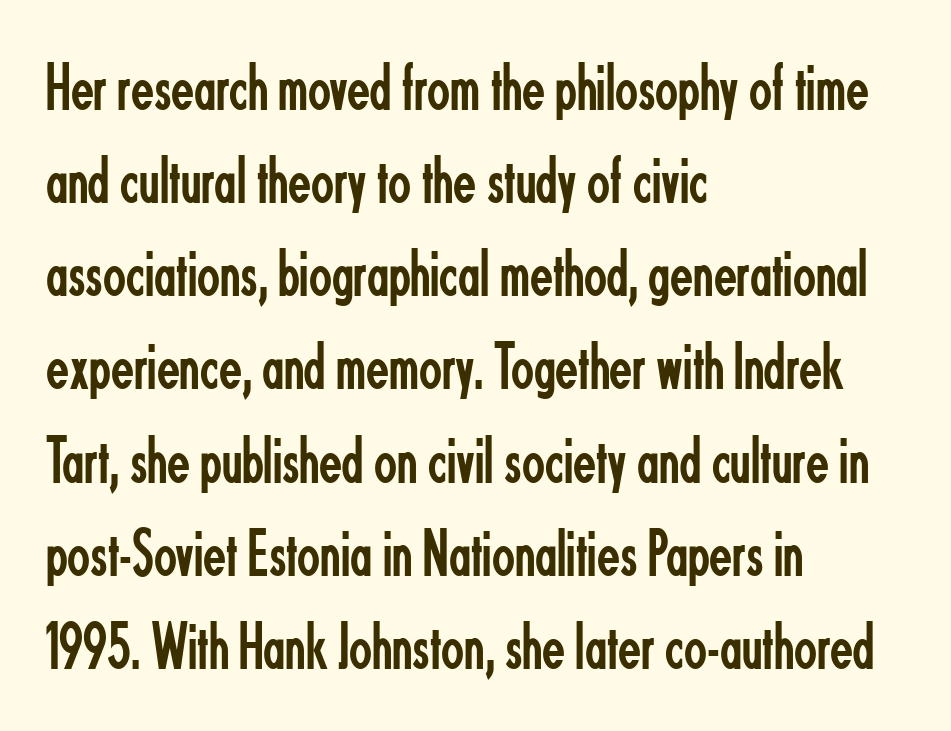
{"serif": "no", "italic": "no", "bold": "no", "weight": "regular", "width": "condensed", "stroke_contrast": "low", "x_height": "small", "monospaced": "no", "underline": "no", "align": "left", "line_spacing": "normal", "line_spacing_ratio": 1.39, "letter_spacing": "normal", "letter_spacing_em": 0.0, "glyph_px": 67}
